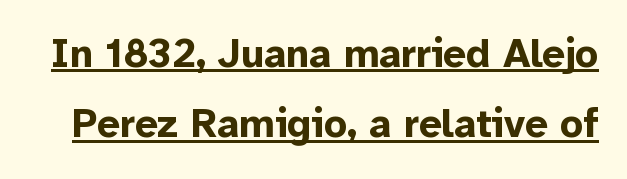
{"serif": "no", "italic": "no", "bold": "yes", "weight": "bold", "width": "normal", "stroke_contrast": "low", "x_height": "medium", "monospaced": "no", "underline": "yes", "line_spacing_ratio": 1.76, "letter_spacing": "normal", "letter_spacing_em": 0.0, "glyph_px": 40}
